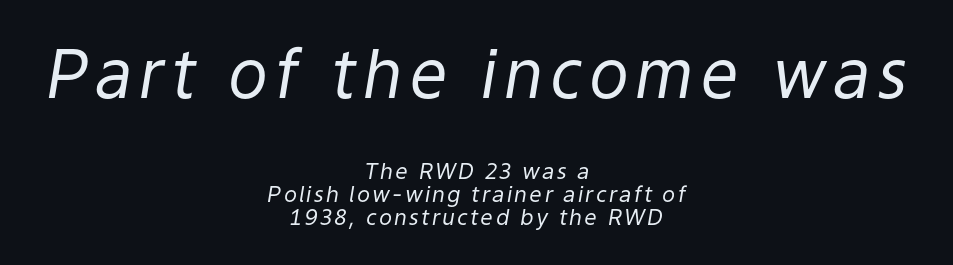
The image shows 67 px regular-weight type, italic (leaning right); set centered, tight line spacing (1.05x), not underlined; the first (top) block is 3.05x larger; low stroke contrast and a medium x-height.
